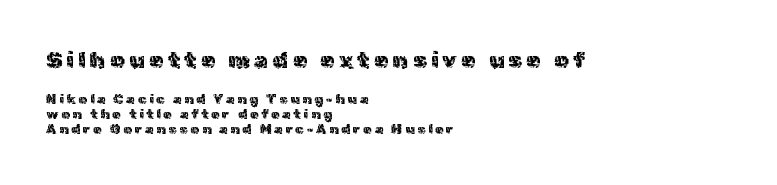
No extra ink here — the face is not bold. In terms of leading, this rendering errs on the cramped side. Check under the words: just untouched page. In CSS terms this would be text-align: left.
